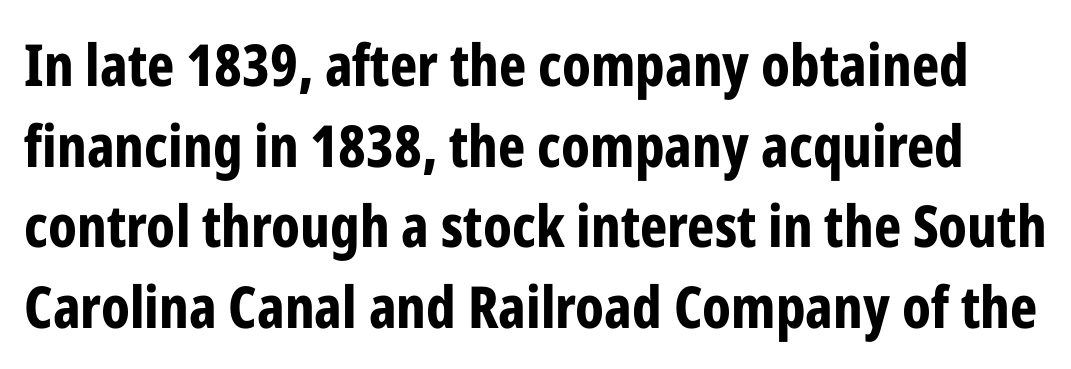
The image shows 58 px bold, condensed sans-serif type, upright; set normal line spacing (1.39x), normal letter spacing, not underlined; low stroke contrast and a medium x-height.
